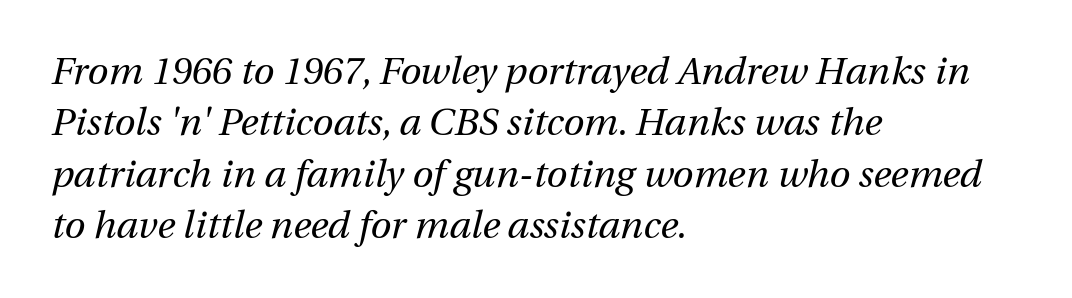
Q: Is the text bold? A: No.
Q: Is the text italic (slanted)? A: Yes, it leans right by about 12 degrees.
Q: Is the text underlined? A: No.
Q: How is the paragraph aligned? A: Left-aligned.
Q: Is the spacing between letters normal or unusually wide? A: Normal.
Q: Is the spacing between lines tight, normal or loose? A: Normal.
Q: Width (condensed, normal, or wide)? A: Normal.
Q: Stroke contrast? A: Medium.
Q: x-height? A: Medium.
Q: Monospaced? A: No.
